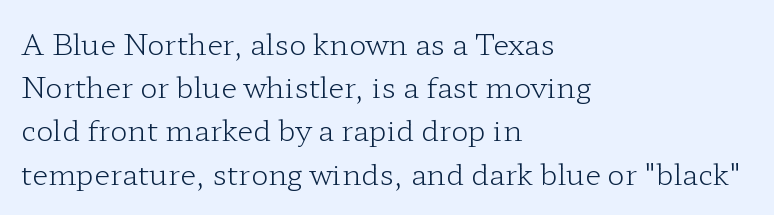
The image shows 29 px light, wide serif type, upright; set left-aligned, normal line spacing (1.49x), normal letter spacing, not underlined; low stroke contrast and a medium x-height.
